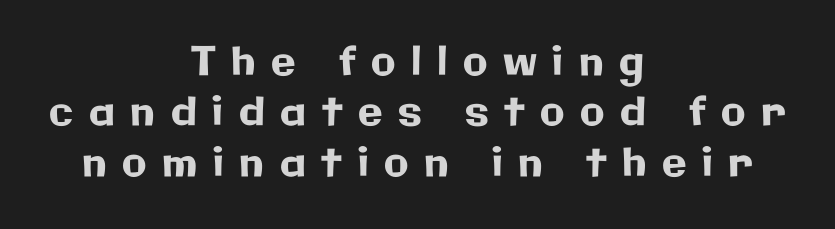
{"serif": "no", "italic": "no", "width": "normal", "stroke_contrast": "low", "x_height": "medium", "monospaced": "no", "underline": "no", "align": "center", "line_spacing": "normal", "line_spacing_ratio": 1.26, "letter_spacing": "wide", "letter_spacing_em": 0.39, "glyph_px": 40}
